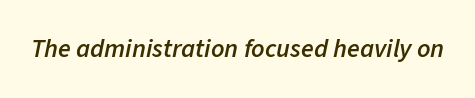
{"italic": "yes", "lean": "right", "slant_degrees": 11, "bold": "semi", "underline": "no", "letter_spacing": "normal", "letter_spacing_em": 0.0, "glyph_px": 26}
